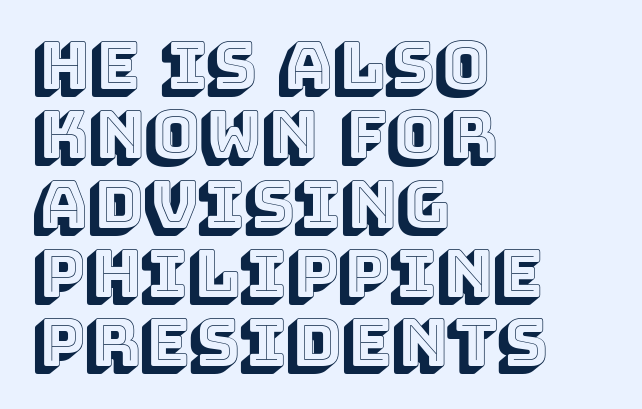
This sample trades vertical openness for compactness between lines. You could call the tracking neutral — neither tight nor loose. Has an underline been added? It has not. Upright lettering throughout.
